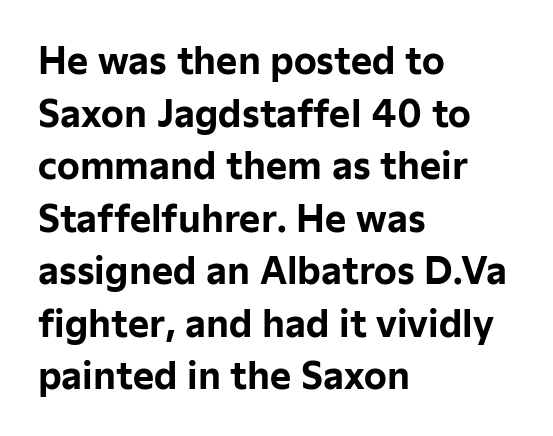
{"serif": "no", "italic": "no", "bold": "yes", "weight": "bold", "width": "normal", "stroke_contrast": "low", "x_height": "medium", "monospaced": "no", "underline": "no", "align": "left", "line_spacing": "normal", "line_spacing_ratio": 1.46, "letter_spacing": "normal", "letter_spacing_em": 0.0, "glyph_px": 36}
